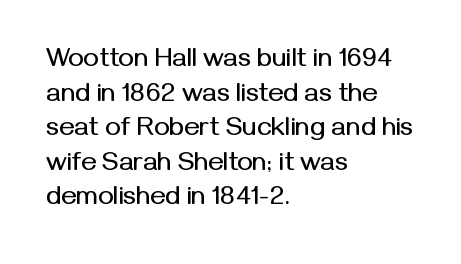
Q: Is the text italic (slanted)? A: No, it is upright.
Q: Is the text underlined? A: No.
Q: How is the paragraph aligned? A: Left-aligned.
Q: Is the spacing between letters normal or unusually wide? A: Normal.
Q: Is the spacing between lines tight, normal or loose? A: Normal.
